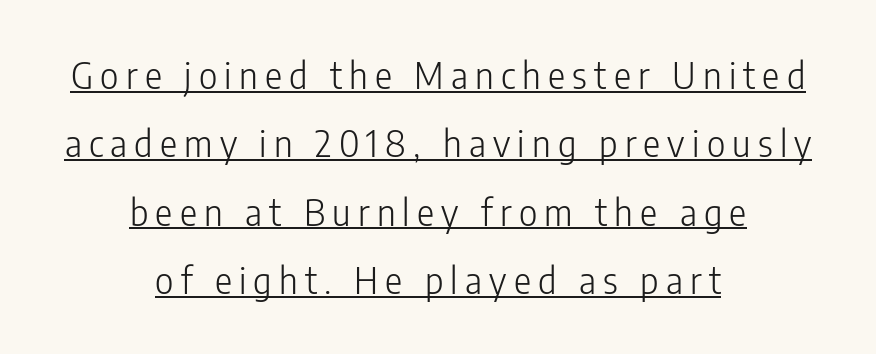
{"serif": "no", "italic": "no", "bold": "no", "weight": "light", "width": "condensed", "stroke_contrast": "low", "x_height": "medium", "monospaced": "no", "underline": "yes", "align": "center", "line_spacing": "loose", "line_spacing_ratio": 1.9, "letter_spacing": "wide", "letter_spacing_em": 0.2, "glyph_px": 36}
